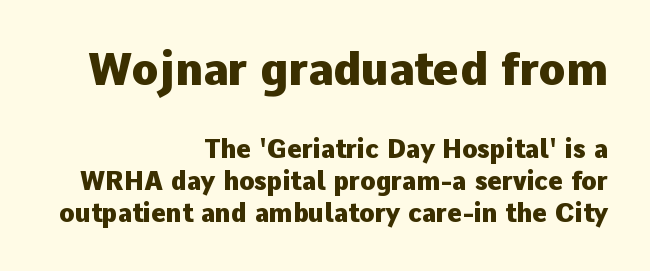
{"serif": "no", "italic": "no", "bold": "yes", "weight": "heavy", "width": "normal", "stroke_contrast": "low", "x_height": "medium", "monospaced": "no", "underline": "no", "align": "right", "line_spacing": "normal", "line_spacing_ratio": 1.28, "letter_spacing": "normal", "letter_spacing_em": 0.0, "larger_block": "first", "size_ratio": 1.76, "glyph_px": 44}
